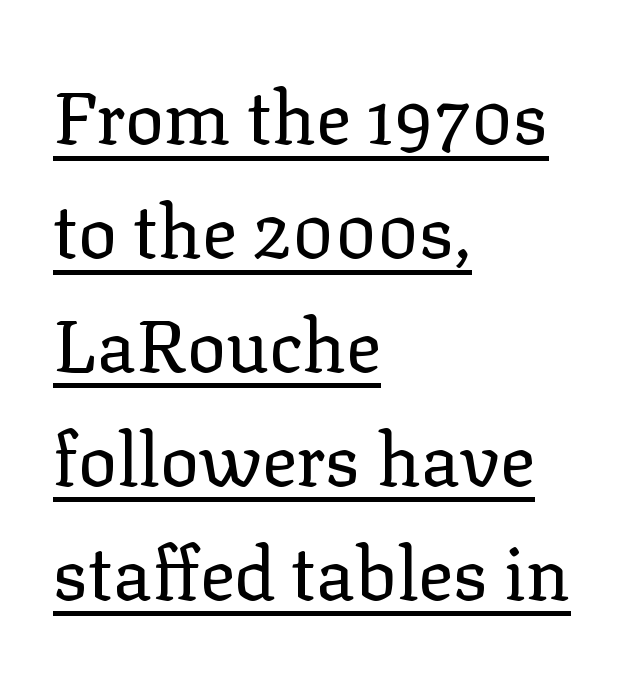
{"serif": "yes", "italic": "no", "bold": "no", "weight": "regular", "width": "normal", "stroke_contrast": "low", "x_height": "medium", "monospaced": "no", "underline": "yes", "align": "left", "line_spacing": "normal", "line_spacing_ratio": 1.56, "letter_spacing": "normal", "letter_spacing_em": 0.0, "glyph_px": 73}
